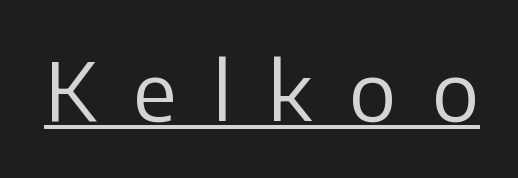
Q: Is the text bold? A: No.
Q: Is the text italic (slanted)? A: No, it is upright.
Q: Is the typeface a serif or a sans-serif typeface? A: Sans-serif.
Q: Is the text underlined? A: Yes.
Q: Is the spacing between letters normal or unusually wide? A: Unusually wide.
Q: Width (condensed, normal, or wide)? A: Normal.
Q: Stroke contrast? A: Low.
Q: x-height? A: Medium.
Q: Monospaced? A: No.
